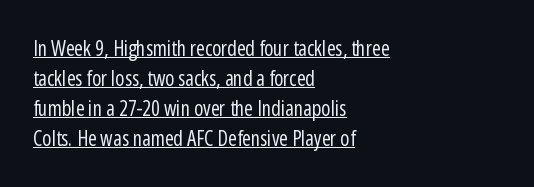
The image shows 21 px text type, upright; set left-aligned, normal line spacing (1.43x), normal letter spacing, underlined.
